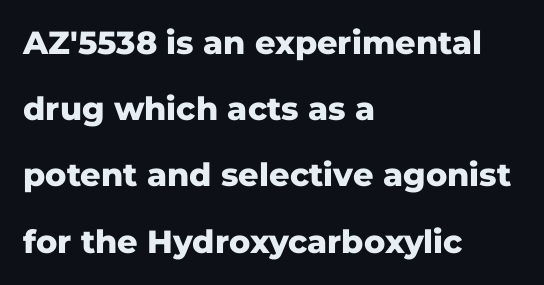
{"serif": "no", "italic": "no", "bold": "yes", "weight": "heavy", "width": "normal", "stroke_contrast": "low", "x_height": "medium", "monospaced": "no", "underline": "no", "align": "left", "line_spacing": "loose", "line_spacing_ratio": 2.07, "letter_spacing": "normal", "letter_spacing_em": 0.0, "glyph_px": 32}
